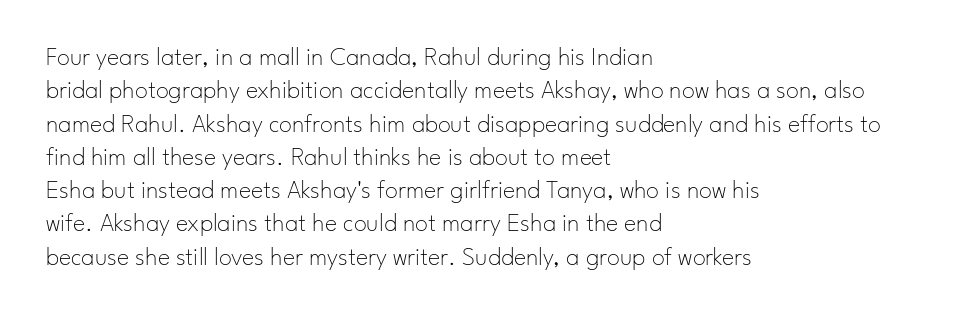
The image shows 26 px text type, upright; set left-aligned, normal line spacing (1.28x), normal letter spacing, not underlined.
